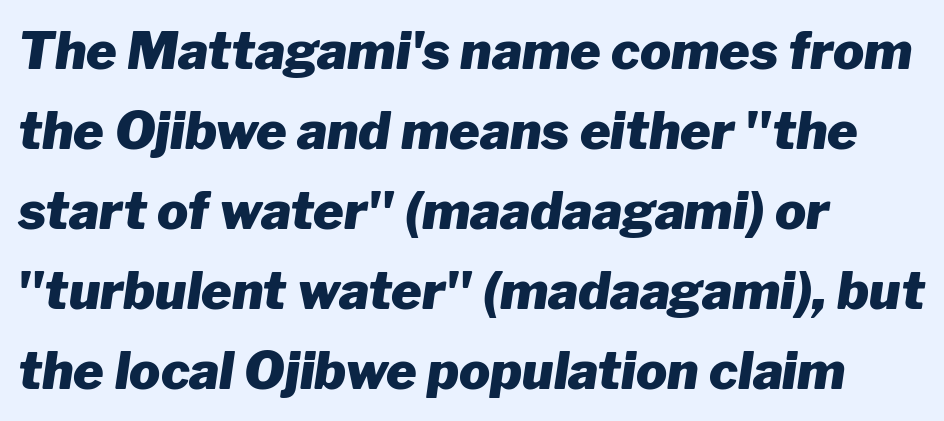
The lines in this sample share a left origin and differ only in where they stop. Descender tails drop into unmarked territory. These words are printed bold, with thick strokes throughout. Quick note: interline space is typical. Nobody touched the tracking dial on this one.
